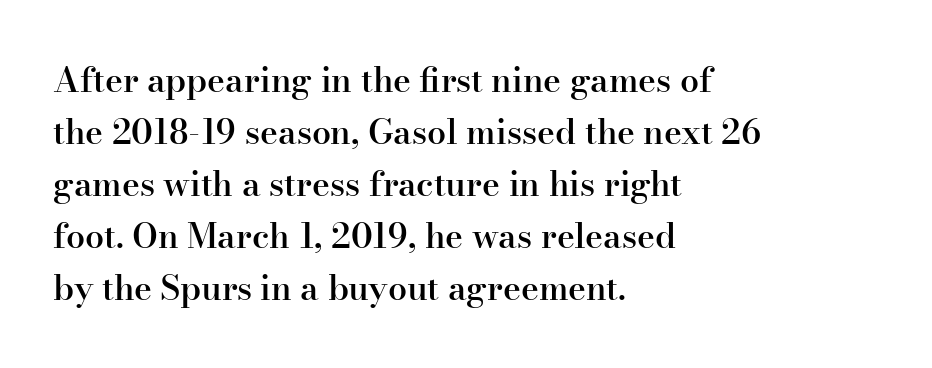
This is serif lettering, the kind often seen in printed books. A classic flush-left, rag-right setting is used for this passage. Anything drawn beneath the words? Only blank space. Reading down the column, the eye jumps a familiar distance to each next line. The rendering uses natural spacing where letterforms have individual widths.
